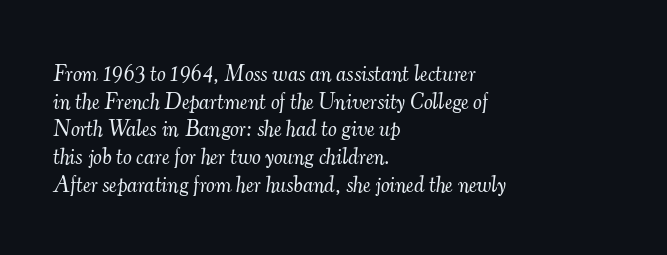
{"italic": "yes", "lean": "right", "slant_degrees": 7, "bold": "no", "underline": "no", "align": "left", "line_spacing": "normal", "line_spacing_ratio": 1.26, "letter_spacing": "normal", "letter_spacing_em": 0.0, "glyph_px": 22}
